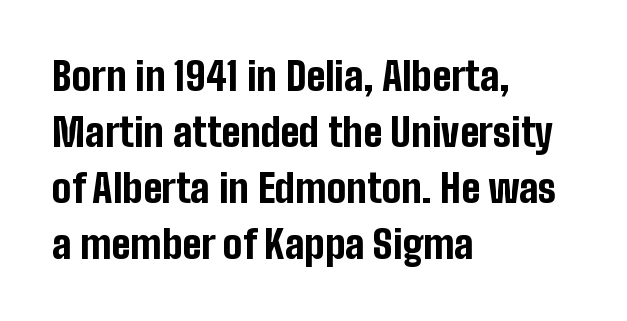
Q: Is the text bold? A: Yes.
Q: Is the text italic (slanted)? A: No, it is upright.
Q: Is the typeface a serif or a sans-serif typeface? A: Sans-serif.
Q: Is the text underlined? A: No.
Q: How is the paragraph aligned? A: Left-aligned.
Q: Is the spacing between letters normal or unusually wide? A: Normal.
Q: Is the spacing between lines tight, normal or loose? A: Normal.
Q: Width (condensed, normal, or wide)? A: Condensed.
Q: Stroke contrast? A: Low.
Q: x-height? A: Medium.
Q: Monospaced? A: No.
